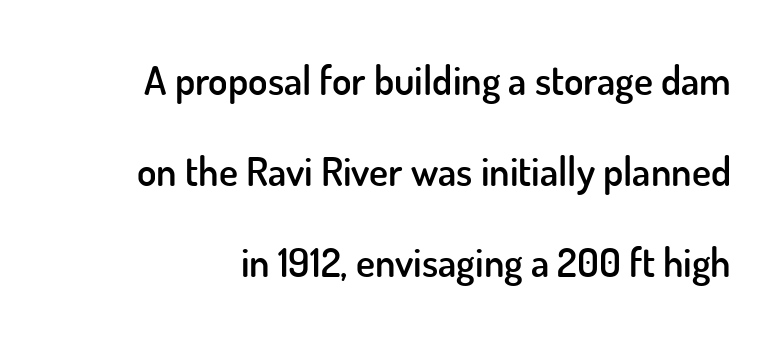
Q: Is the text bold? A: Semi-bold.
Q: Is the text italic (slanted)? A: No, it is upright.
Q: Is the typeface a serif or a sans-serif typeface? A: Sans-serif.
Q: Is the text underlined? A: No.
Q: Is the spacing between letters normal or unusually wide? A: Normal.
Q: Is the spacing between lines tight, normal or loose? A: Loose.
Q: Width (condensed, normal, or wide)? A: Normal.
Q: Stroke contrast? A: Low.
Q: x-height? A: Small.
Q: Monospaced? A: No.
